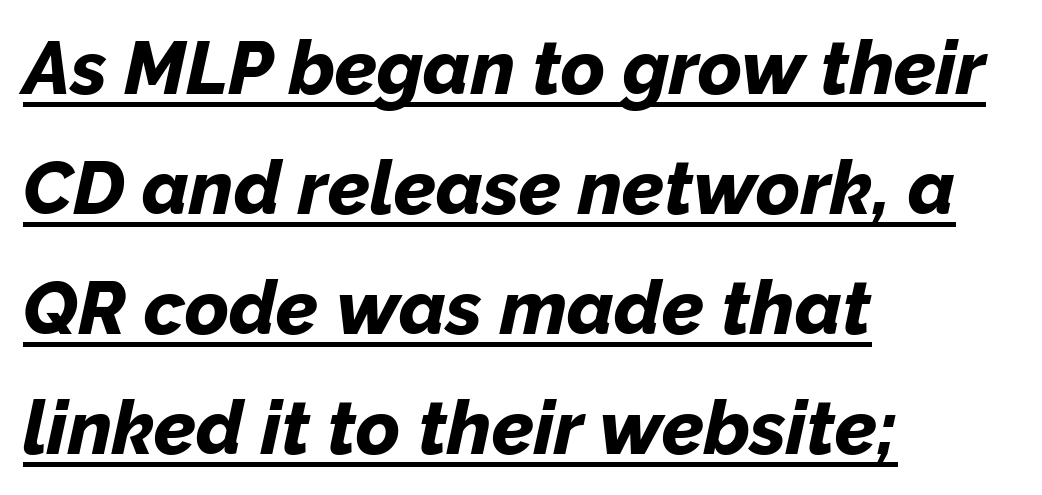
The passage shown is typed in a proportional face where columns would drift. The rag falls on the right side of this text block. Emphasis by weight is at full strength: bold. Notice how a bar underscores the lettering throughout. Tall strokes in this sample are angled rather than plumb. Standard letterfit; no display-style spreading of the glyphs.
